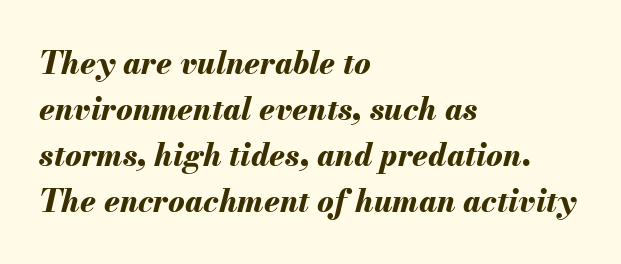
The glyphs look as if they've been sheared to an angle. The face used here has the dense, thick strokes of a bold. Letters rest on an invisible, unmarked baseline. Think of a printed novel: that variable character pitch is what you see here.
